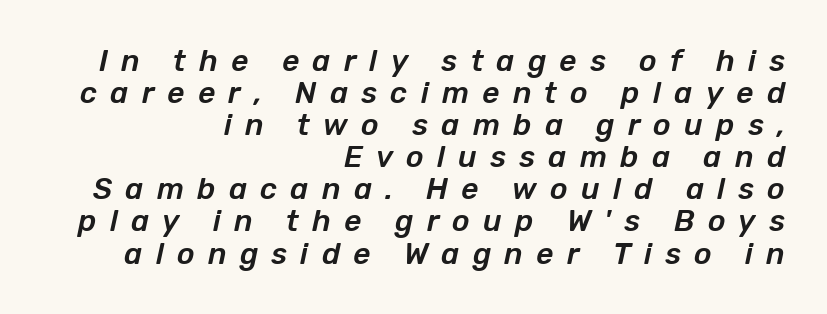
{"italic": "yes", "lean": "right", "slant_degrees": 12, "width": "normal", "stroke_contrast": "low", "x_height": "medium", "monospaced": "no", "underline": "no", "align": "right", "line_spacing": "tight", "line_spacing_ratio": 1.07, "letter_spacing": "wide", "letter_spacing_em": 0.44, "glyph_px": 30}
